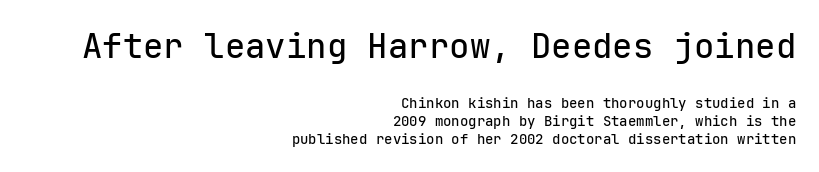
Q: Is the text italic (slanted)? A: No, it is upright.
Q: Is the typeface a serif or a sans-serif typeface? A: Sans-serif.
Q: Is the text underlined? A: No.
Q: How is the paragraph aligned? A: Right-aligned.
Q: Is the spacing between letters normal or unusually wide? A: Normal.
Q: Is the spacing between lines tight, normal or loose? A: Normal.
Q: Which block of text is set in a larger size, the first (top) or the second (bottom)? A: The first (top) one.
Q: Width (condensed, normal, or wide)? A: Normal.
Q: Stroke contrast? A: Low.
Q: x-height? A: Medium.
Q: Monospaced? A: Yes.
